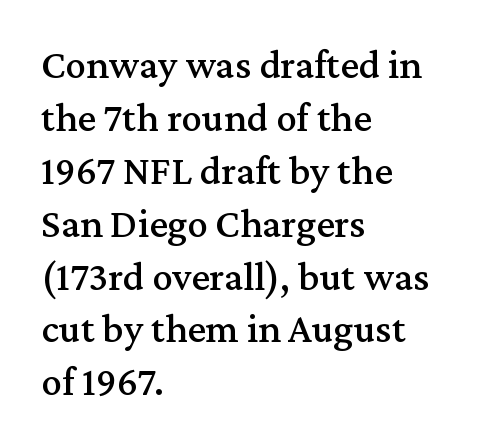
A typesetter would label this face a serif. The face used here is proportionally spaced, like ordinary book or web type. Rule under the text: the space is simply empty. Glyph-to-glyph distance matches everyday printed text. Italic? Not at all — the glyphs are vertical. Normally led — the rows are evenly, conventionally spaced.
